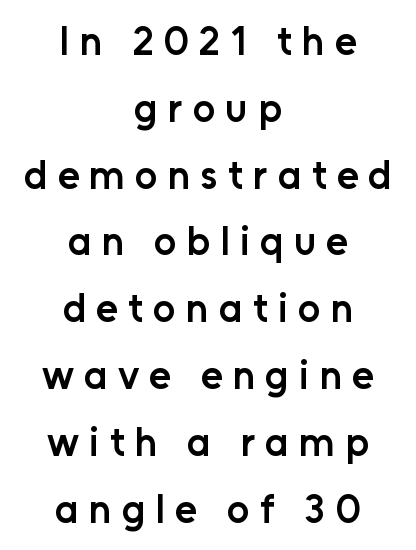
The image shows 40 px semibold sans-serif type, upright; set centered, normal line spacing (1.67x), unusually wide letter spacing (+0.25 em), not underlined; low stroke contrast and a medium x-height.
